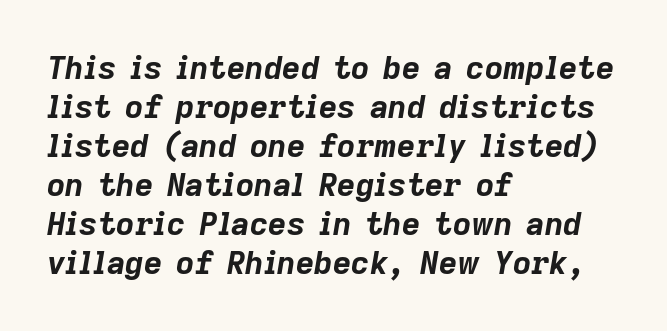
The image shows 32 px bold type, italic (leaning right); set left-aligned, line spacing 1.22x, normal letter spacing, not underlined; low stroke contrast and a medium x-height.
